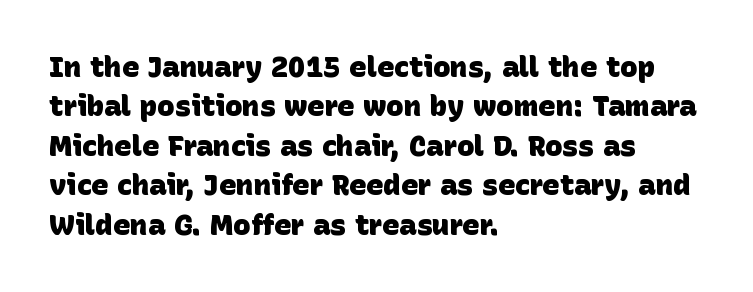
{"serif": "no", "bold": "yes", "weight": "heavy", "width": "normal", "stroke_contrast": "low", "x_height": "large", "monospaced": "no", "underline": "no", "align": "left", "line_spacing": "normal", "line_spacing_ratio": 1.36, "letter_spacing": "normal", "letter_spacing_em": 0.0, "glyph_px": 29}
